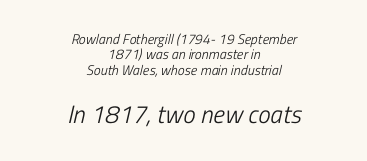
Q: Is the text bold? A: No.
Q: Is the text italic (slanted)? A: Yes, it leans right by about 13 degrees.
Q: Is the text underlined? A: No.
Q: How is the paragraph aligned? A: Centered.
Q: Is the spacing between letters normal or unusually wide? A: Normal.
Q: Is the spacing between lines tight, normal or loose? A: Tight.
Q: Which block of text is set in a larger size, the first (top) or the second (bottom)? A: The second (bottom) one.
